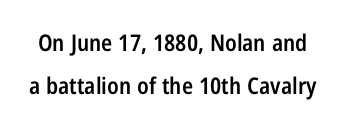
Underlining? Definitely not there. Characters follow at the spacing the type designer built in. Compared with an ordinary text face, these strokes are moderately heavier — a semibold. Every stem runs plumb, perpendicular to the baseline.
